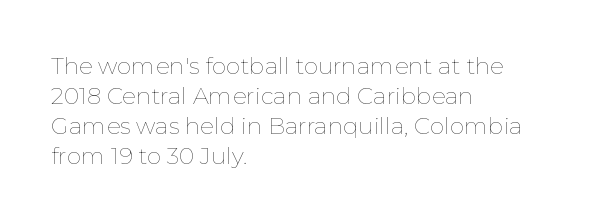
Q: Is the text bold? A: No.
Q: Is the text italic (slanted)? A: No, it is upright.
Q: Is the text underlined? A: No.
Q: How is the paragraph aligned? A: Left-aligned.
Q: Is the spacing between letters normal or unusually wide? A: Normal.
Q: Is the spacing between lines tight, normal or loose? A: Normal.
